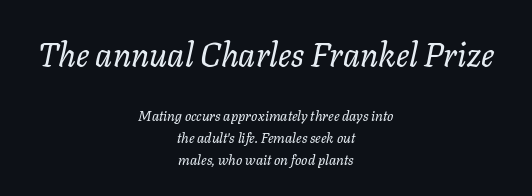
The specimen omits any rule beneath the text block's lines. Glyph-to-glyph distance matches everyday printed text. Here the designer chose a conventional face with non-uniform glyph widths. The glyphs look as if they've been sheared to an angle. These lines stack symmetrically, like a column narrowing and widening about its center.
